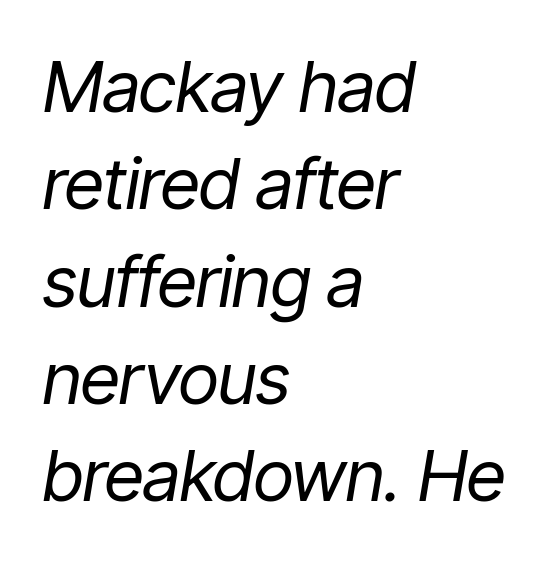
The passage shown is typed in a proportional face where columns would drift. No heavy texture on the line: the type isn't bold. Students, note that the glyphs here touch the page at normal intervals. Clear beneath every line of the passage. The paragraph shown leans on its left margin.
